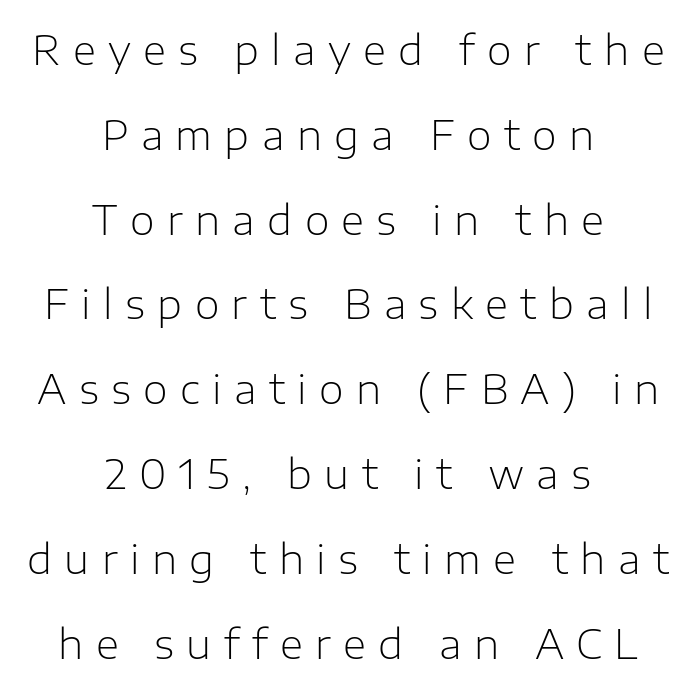
Q: Is the text bold? A: No.
Q: Is the text italic (slanted)? A: No, it is upright.
Q: Is the typeface a serif or a sans-serif typeface? A: Sans-serif.
Q: Is the text underlined? A: No.
Q: How is the paragraph aligned? A: Centered.
Q: Is the spacing between letters normal or unusually wide? A: Unusually wide.
Q: Is the spacing between lines tight, normal or loose? A: Loose.
Q: Width (condensed, normal, or wide)? A: Normal.
Q: Stroke contrast? A: Low.
Q: x-height? A: Medium.
Q: Monospaced? A: No.
